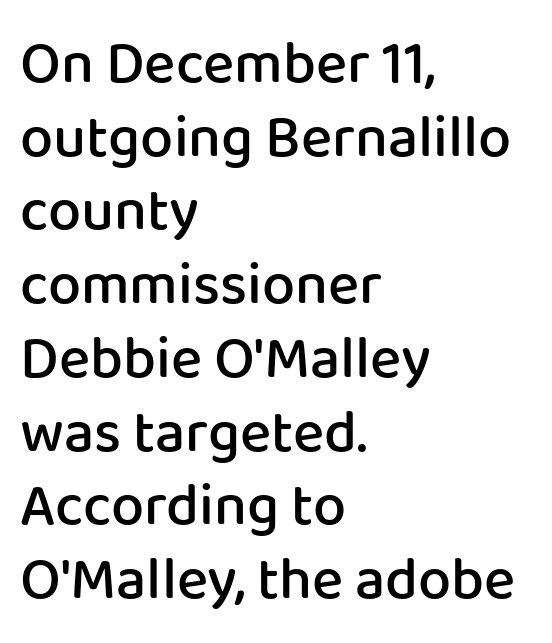
Q: Is the text bold? A: Semi-bold.
Q: Is the text italic (slanted)? A: No, it is upright.
Q: Is the typeface a serif or a sans-serif typeface? A: Sans-serif.
Q: Is the text underlined? A: No.
Q: How is the paragraph aligned? A: Left-aligned.
Q: Is the spacing between letters normal or unusually wide? A: Normal.
Q: Is the spacing between lines tight, normal or loose? A: Normal.
Q: Width (condensed, normal, or wide)? A: Normal.
Q: Stroke contrast? A: Low.
Q: x-height? A: Medium.
Q: Monospaced? A: No.
